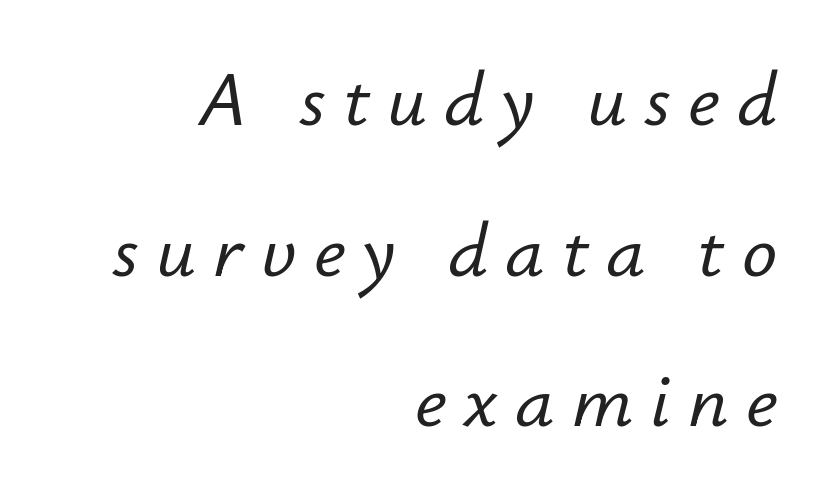
{"italic": "yes", "lean": "right", "slant_degrees": 12, "width": "normal", "stroke_contrast": "low", "x_height": "small", "monospaced": "no", "underline": "no", "align": "right", "line_spacing": "loose", "line_spacing_ratio": 1.93, "letter_spacing": "wide", "letter_spacing_em": 0.22, "glyph_px": 78}
